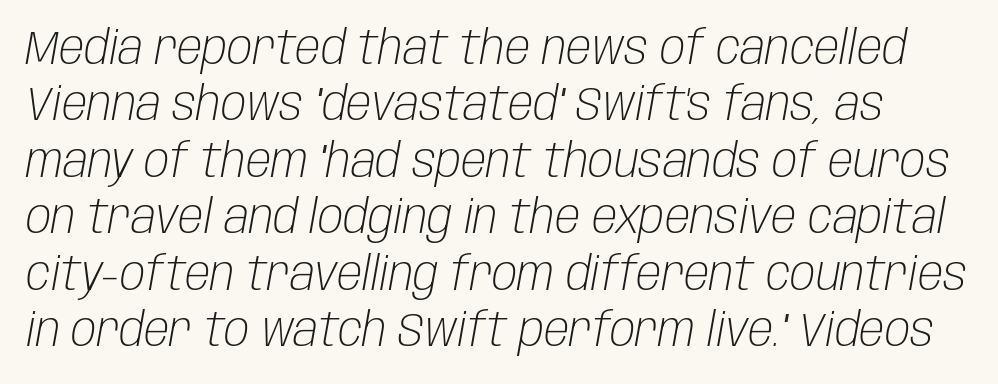
The image shows 47 px light, condensed type, italic (leaning right); set line spacing 1.2x, normal letter spacing, not underlined; low stroke contrast and a large x-height.
